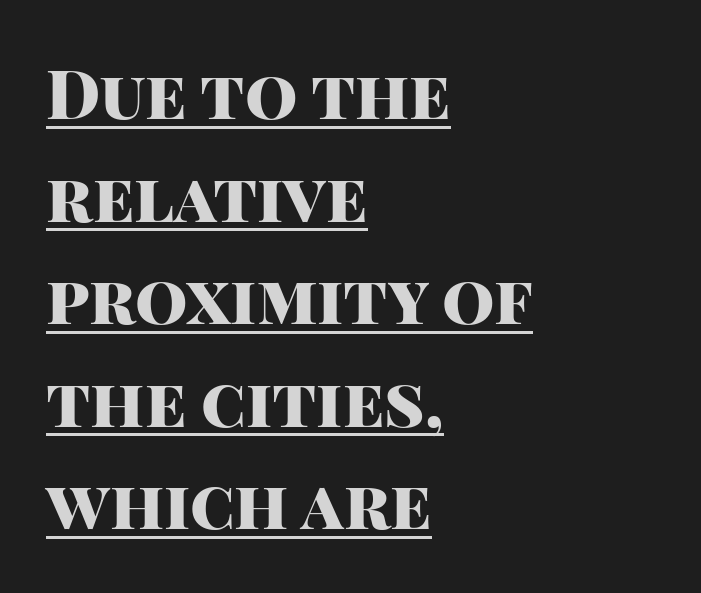
Q: Is the text bold? A: Yes.
Q: Is the text italic (slanted)? A: No, it is upright.
Q: Is the typeface a serif or a sans-serif typeface? A: Sans-serif.
Q: Is the text underlined? A: Yes.
Q: How is the paragraph aligned? A: Left-aligned.
Q: Is the spacing between letters normal or unusually wide? A: Normal.
Q: Is the spacing between lines tight, normal or loose? A: Normal.
Q: Width (condensed, normal, or wide)? A: Normal.
Q: Stroke contrast? A: High.
Q: x-height? A: Large.
Q: Monospaced? A: No.
